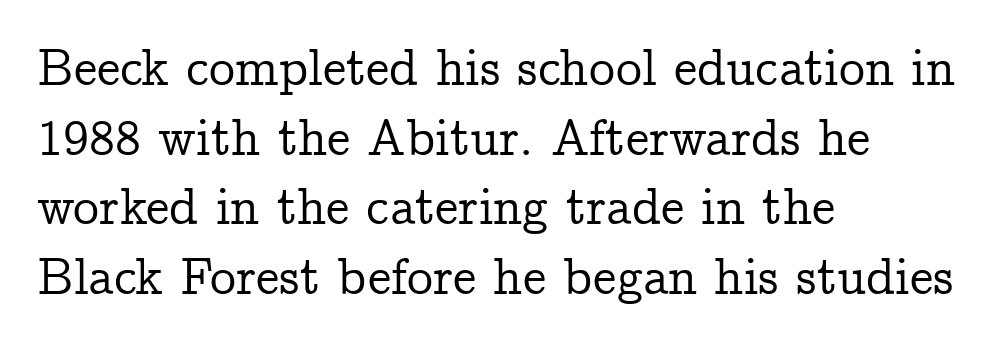
{"serif": "yes", "italic": "no", "width": "normal", "stroke_contrast": "low", "x_height": "medium", "monospaced": "no", "underline": "no", "align": "left", "line_spacing": "normal", "line_spacing_ratio": 1.34, "letter_spacing": "normal", "letter_spacing_em": 0.0, "glyph_px": 52}
